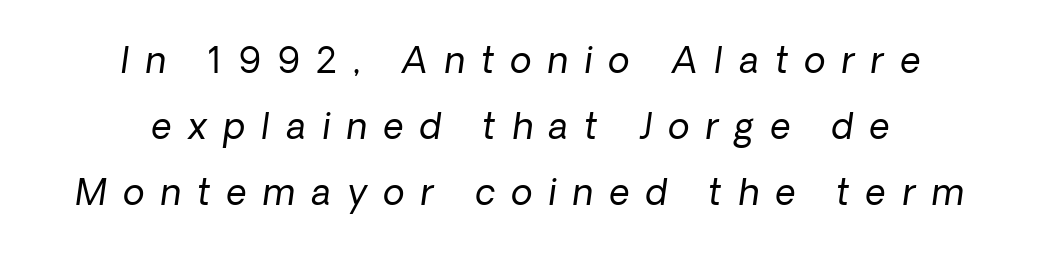
The image shows 35 px regular-weight sans-serif type; set centered, line spacing 1.88x, unusually wide letter spacing (+0.47 em), not underlined; low stroke contrast and a medium x-height.
